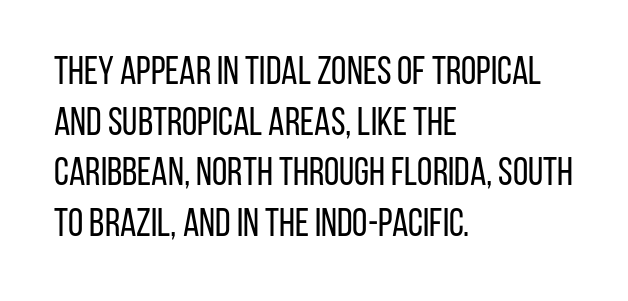
{"serif": "no", "italic": "no", "bold": "no", "weight": "regular", "width": "condensed", "stroke_contrast": "low", "x_height": "large", "monospaced": "no", "underline": "no", "align": "left", "line_spacing": "normal", "line_spacing_ratio": 1.3, "letter_spacing": "normal", "letter_spacing_em": 0.0, "glyph_px": 39}
